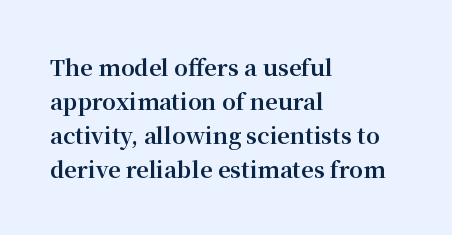
Q: Is the text bold? A: Yes.
Q: Is the text italic (slanted)? A: No, it is upright.
Q: Is the text underlined? A: No.
Q: How is the paragraph aligned? A: Left-aligned.
Q: Is the spacing between letters normal or unusually wide? A: Normal.
Q: Is the spacing between lines tight, normal or loose? A: Normal.
